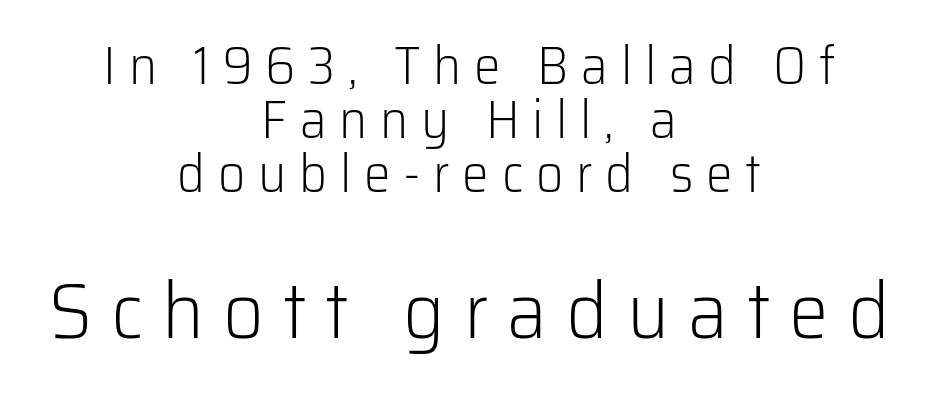
The image shows 79 px light sans-serif type, upright; set centered, tight line spacing (1.02x), unusually wide letter spacing (+0.24 em), not underlined; the second (bottom) block is 1.49x larger; low stroke contrast and a medium x-height.
